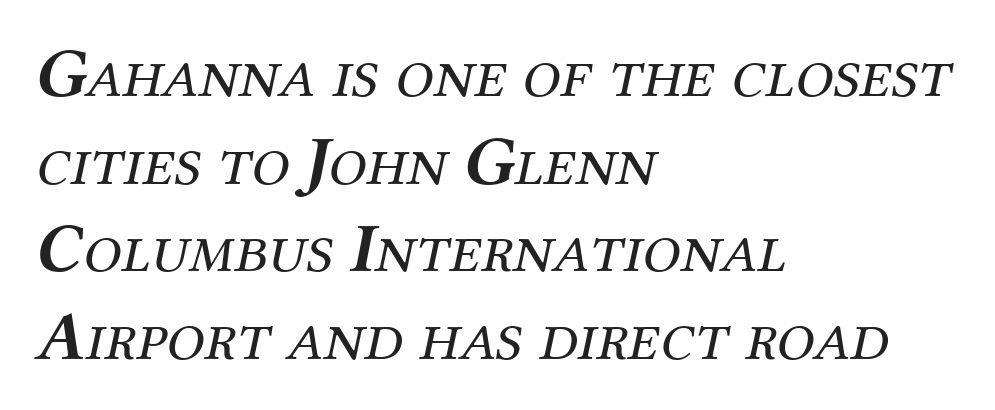
The image shows 69 px regular-weight serif type, italic (leaning right); set left-aligned, normal line spacing (1.27x), normal letter spacing, not underlined; medium stroke contrast and a medium x-height.
